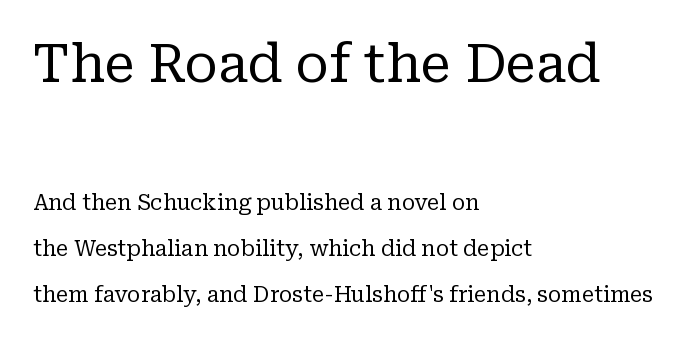
Q: Is the text bold? A: No.
Q: Is the text italic (slanted)? A: No, it is upright.
Q: Is the typeface a serif or a sans-serif typeface? A: Serif.
Q: Is the text underlined? A: No.
Q: How is the paragraph aligned? A: Left-aligned.
Q: Is the spacing between letters normal or unusually wide? A: Normal.
Q: Is the spacing between lines tight, normal or loose? A: Loose.
Q: Which block of text is set in a larger size, the first (top) or the second (bottom)? A: The first (top) one.
Q: Width (condensed, normal, or wide)? A: Normal.
Q: Stroke contrast? A: Low.
Q: x-height? A: Medium.
Q: Monospaced? A: No.
